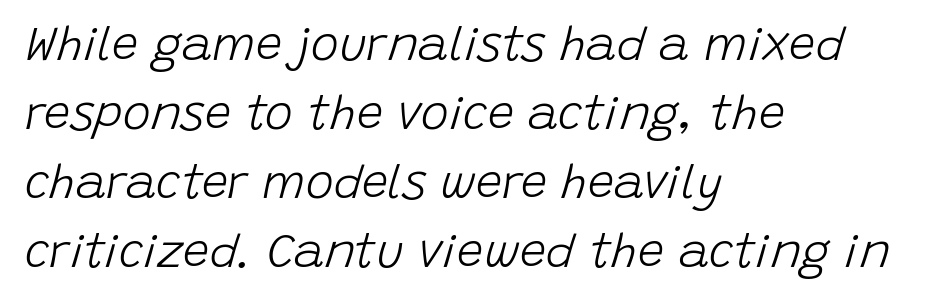
Varying glyph widths throughout — classic text-font behaviour. Designer's note — italics engaged. The gaps between neighbouring characters are ordinary and unremarkable. Does the leading feel generous? No, just average.
